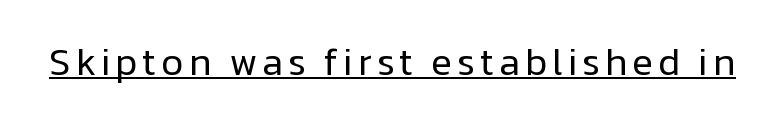
The image shows 38 px regular-weight sans-serif type, upright; set underlined; low stroke contrast and a medium x-height.
